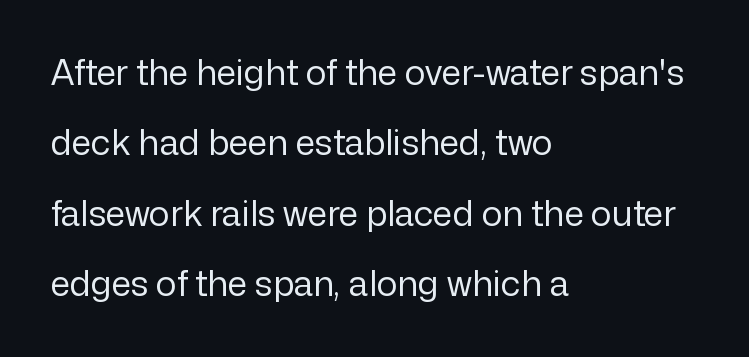
The image shows 35 px regular-weight sans-serif type, upright; set left-aligned, loose line spacing (2.01x), normal letter spacing, not underlined; low stroke contrast and a medium x-height.
